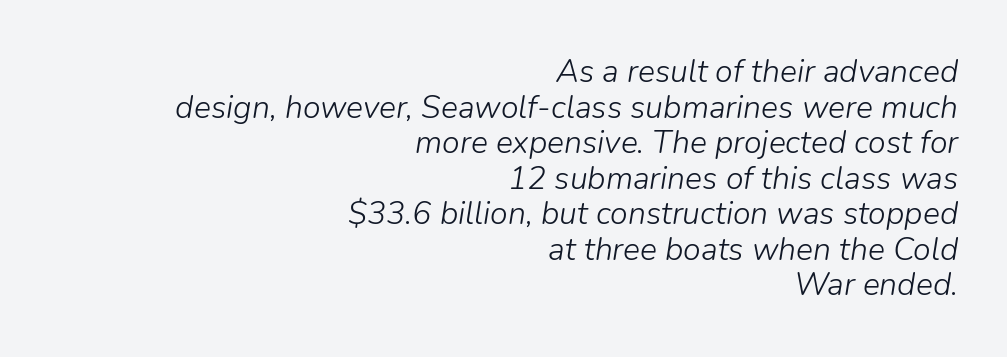
{"italic": "yes", "lean": "right", "slant_degrees": 9, "bold": "no", "weight": "light", "width": "normal", "stroke_contrast": "low", "x_height": "medium", "monospaced": "no", "underline": "no", "align": "right", "line_spacing": "tight", "line_spacing_ratio": 1.11, "letter_spacing": "normal", "letter_spacing_em": 0.0, "glyph_px": 32}
